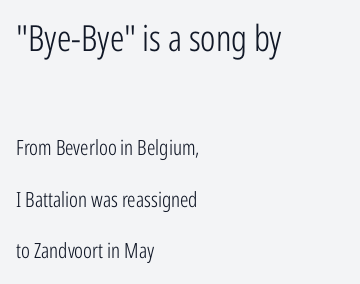
Q: Is the text bold? A: No.
Q: Is the text italic (slanted)? A: No, it is upright.
Q: Is the typeface a serif or a sans-serif typeface? A: Sans-serif.
Q: Is the text underlined? A: No.
Q: How is the paragraph aligned? A: Left-aligned.
Q: Is the spacing between letters normal or unusually wide? A: Normal.
Q: Is the spacing between lines tight, normal or loose? A: Loose.
Q: Which block of text is set in a larger size, the first (top) or the second (bottom)? A: The first (top) one.
Q: Width (condensed, normal, or wide)? A: Condensed.
Q: Stroke contrast? A: Low.
Q: x-height? A: Medium.
Q: Monospaced? A: No.
